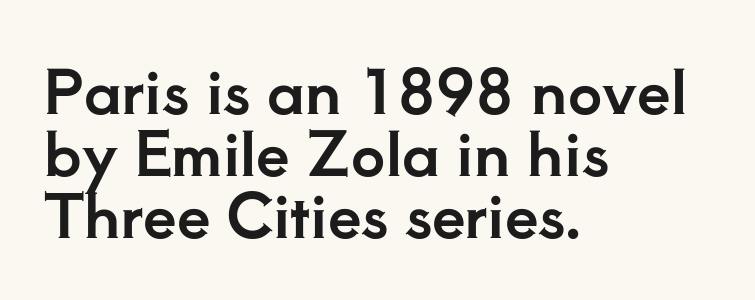
The passage shown is typed in a proportional face where columns would drift. The paragraph has a hard left edge and a soft right edge. Characters follow at the spacing the type designer built in. Stroke terminals: seriffed.
